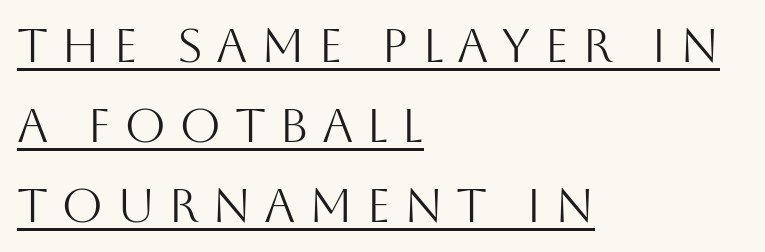
The image shows 48 px light sans-serif type, upright; set left-aligned, normal line spacing (1.67x), unusually wide letter spacing (+0.27 em), underlined; medium stroke contrast and a large x-height.
